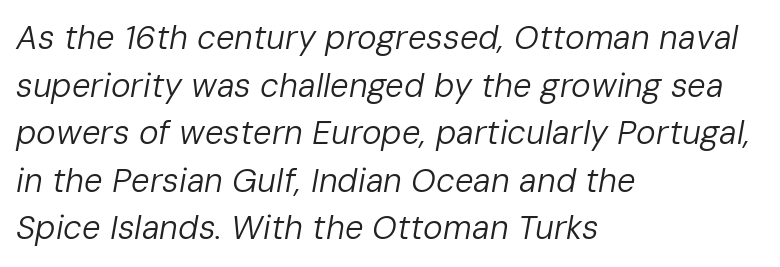
{"italic": "yes", "lean": "right", "slant_degrees": 10, "bold": "no", "weight": "regular", "width": "normal", "stroke_contrast": "low", "x_height": "medium", "monospaced": "no", "underline": "no", "align": "left", "line_spacing": "normal", "line_spacing_ratio": 1.44, "letter_spacing": "normal", "letter_spacing_em": 0.0, "glyph_px": 33}
